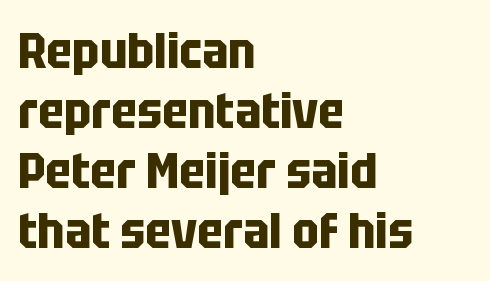
The image shows 50 px bold, condensed sans-serif type, upright; set left-aligned, line spacing 1.2x, normal letter spacing, not underlined; low stroke contrast and a large x-height.
